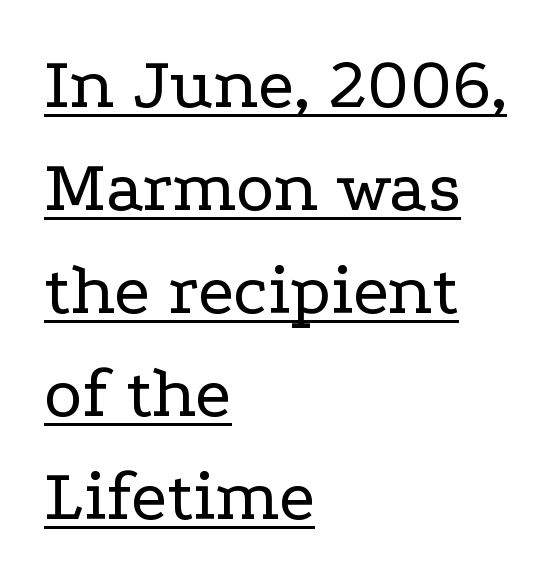
Font category for this specimen: serif. Reading down the block, your eye returns to a fixed left position each line. Every stem runs plumb, perpendicular to the baseline. You could call the tracking neutral — neither tight nor loose. Stems and bowls with no extra thickness — not bold.
